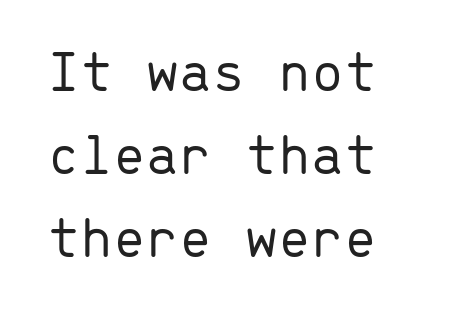
The image shows 59 px light sans-serif type, upright, monospaced; set normal line spacing (1.41x), normal letter spacing, not underlined; low stroke contrast and a medium x-height.
